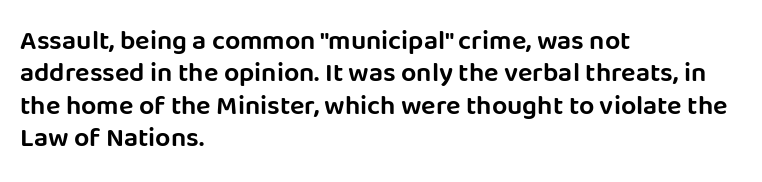
The image shows 27 px text type, upright; set left-aligned, line spacing 1.2x, normal letter spacing, not underlined.
